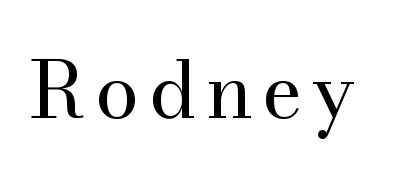
The image shows 79 px regular-weight serif type, upright; set not underlined; medium stroke contrast and a small x-height.
